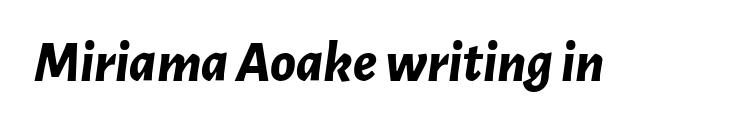
The image shows 58 px bold type, italic (leaning right); set normal letter spacing, not underlined; low stroke contrast and a medium x-height.
